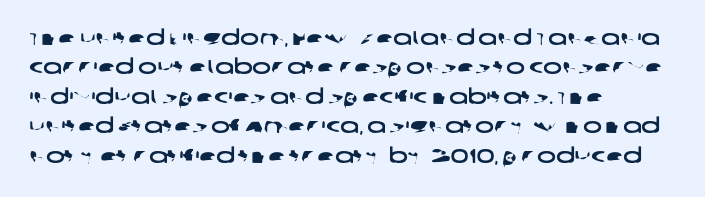
Q: Is the text underlined? A: No.
Q: How is the paragraph aligned? A: Left-aligned.
Q: Is the spacing between letters normal or unusually wide? A: Normal.
Q: Is the spacing between lines tight, normal or loose? A: Normal.
